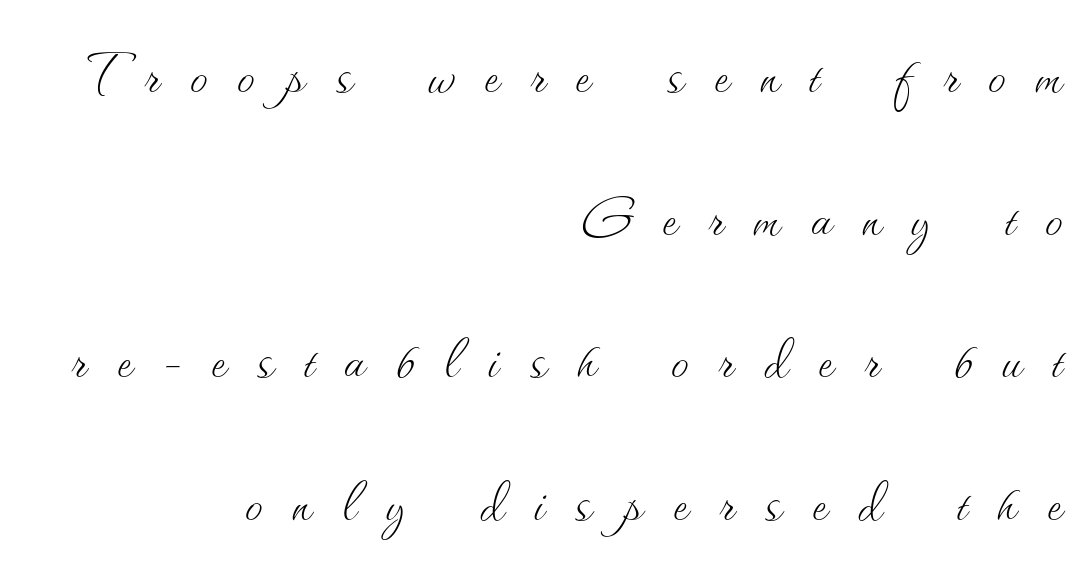
The image shows 71 px thin type; set right-aligned, loose line spacing (2.01x), unusually wide letter spacing (+0.43 em), not underlined; medium stroke contrast and a small x-height.
